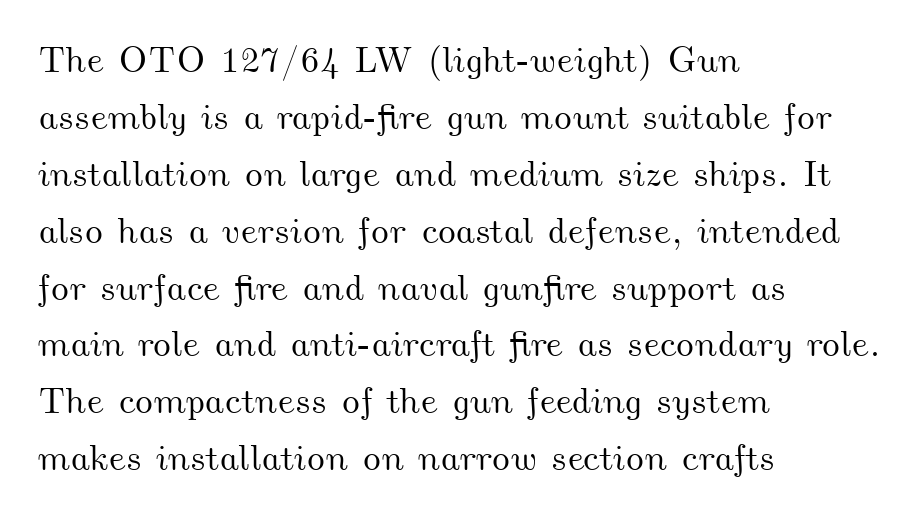
Q: Is the text underlined? A: No.
Q: How is the paragraph aligned? A: Left-aligned.
Q: Is the spacing between letters normal or unusually wide? A: Normal.
Q: Is the spacing between lines tight, normal or loose? A: Normal.
Q: Width (condensed, normal, or wide)? A: Wide.
Q: Stroke contrast? A: Medium.
Q: x-height? A: Small.
Q: Monospaced? A: No.
